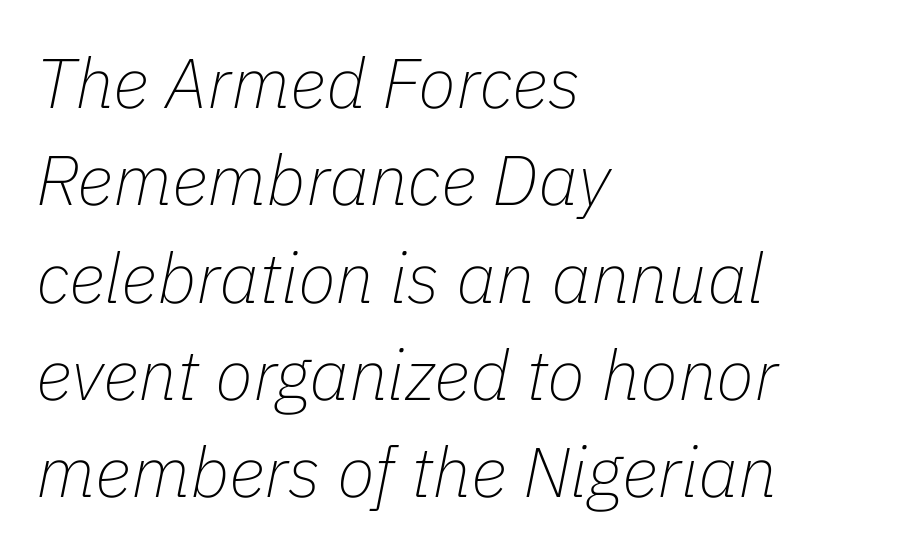
Q: Is the text bold? A: No.
Q: Is the text italic (slanted)? A: Yes, it leans right by about 11 degrees.
Q: Is the text underlined? A: No.
Q: How is the paragraph aligned? A: Left-aligned.
Q: Is the spacing between letters normal or unusually wide? A: Normal.
Q: Is the spacing between lines tight, normal or loose? A: Normal.
Q: Width (condensed, normal, or wide)? A: Normal.
Q: Stroke contrast? A: Low.
Q: x-height? A: Medium.
Q: Monospaced? A: No.
